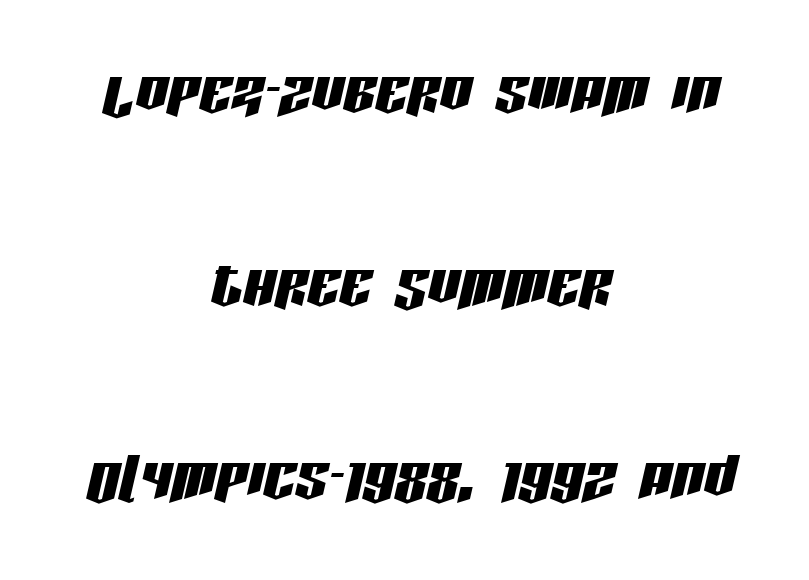
Q: Is the text italic (slanted)? A: Yes, it leans right by about 13 degrees.
Q: Is the text underlined? A: No.
Q: How is the paragraph aligned? A: Centered.
Q: Is the spacing between letters normal or unusually wide? A: Normal.
Q: Is the spacing between lines tight, normal or loose? A: Loose.
Q: Width (condensed, normal, or wide)? A: Condensed.
Q: Stroke contrast? A: Low.
Q: x-height? A: Large.
Q: Monospaced? A: No.
